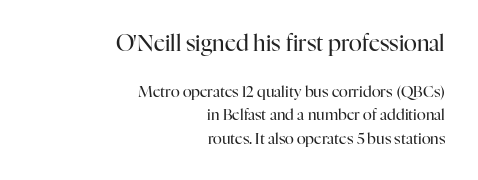
Q: Is the text bold? A: No.
Q: Is the text italic (slanted)? A: No, it is upright.
Q: Is the text underlined? A: No.
Q: How is the paragraph aligned? A: Right-aligned.
Q: Is the spacing between letters normal or unusually wide? A: Normal.
Q: Is the spacing between lines tight, normal or loose? A: Normal.
Q: Which block of text is set in a larger size, the first (top) or the second (bottom)? A: The first (top) one.
